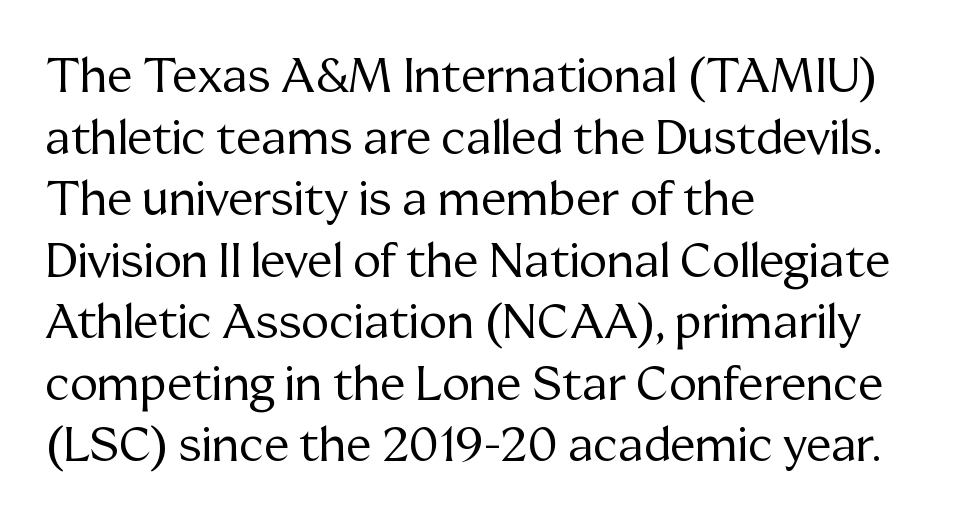
Q: Is the text bold? A: No.
Q: Is the text italic (slanted)? A: No, it is upright.
Q: Is the typeface a serif or a sans-serif typeface? A: Serif.
Q: Is the text underlined? A: No.
Q: How is the paragraph aligned? A: Left-aligned.
Q: Is the spacing between letters normal or unusually wide? A: Normal.
Q: Is the spacing between lines tight, normal or loose? A: Normal.
Q: Width (condensed, normal, or wide)? A: Normal.
Q: Stroke contrast? A: Medium.
Q: x-height? A: Medium.
Q: Monospaced? A: No.
